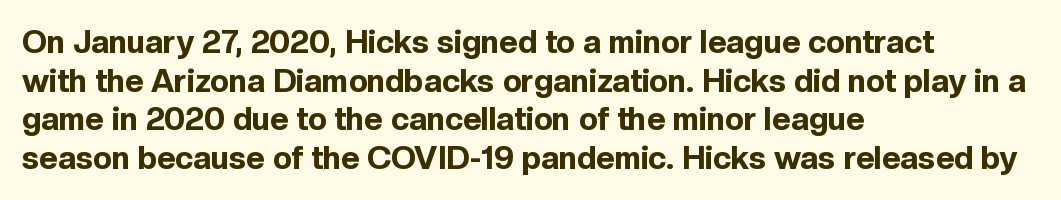
{"serif": "no", "italic": "no", "bold": "yes", "weight": "bold", "width": "normal", "x_height": "medium", "monospaced": "no", "underline": "no", "align": "left", "line_spacing_ratio": 1.21, "letter_spacing": "normal", "letter_spacing_em": 0.0, "glyph_px": 32}
